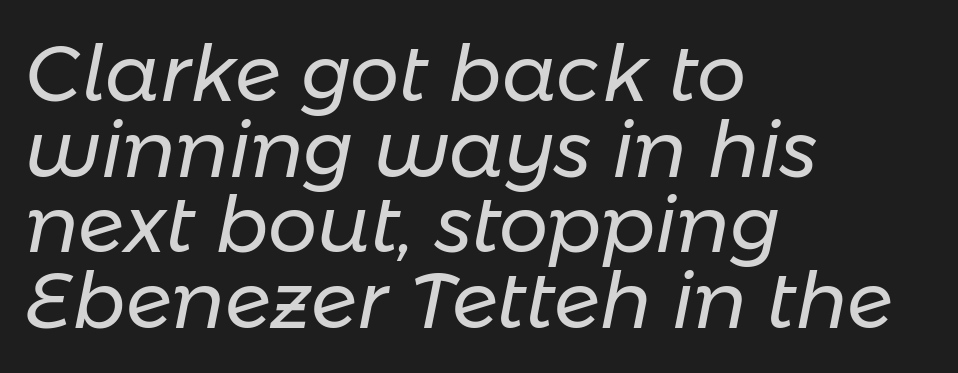
{"italic": "yes", "lean": "right", "slant_degrees": 11, "bold": "no", "weight": "regular", "width": "normal", "stroke_contrast": "low", "x_height": "medium", "monospaced": "no", "underline": "no", "align": "left", "line_spacing": "tight", "line_spacing_ratio": 0.97, "letter_spacing": "normal", "letter_spacing_em": 0.0, "glyph_px": 78}
